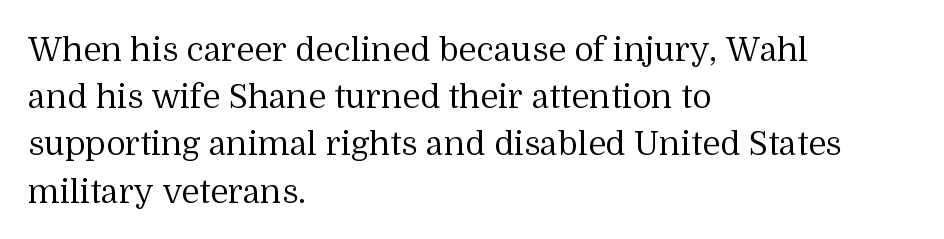
Q: Is the text bold? A: No.
Q: Is the text italic (slanted)? A: No, it is upright.
Q: Is the typeface a serif or a sans-serif typeface? A: Serif.
Q: Is the text underlined? A: No.
Q: How is the paragraph aligned? A: Left-aligned.
Q: Is the spacing between letters normal or unusually wide? A: Normal.
Q: Is the spacing between lines tight, normal or loose? A: Normal.
Q: Width (condensed, normal, or wide)? A: Normal.
Q: Stroke contrast? A: Medium.
Q: x-height? A: Medium.
Q: Monospaced? A: No.
